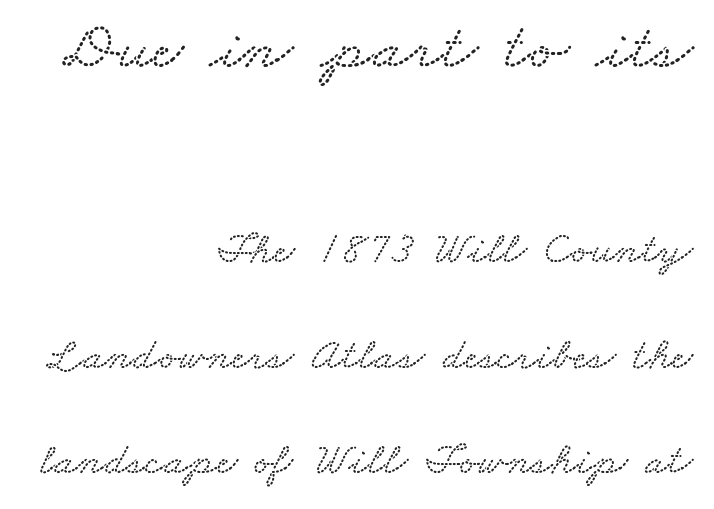
The image shows 67 px wide type; set right-aligned, loose line spacing (2.34x), normal letter spacing, not underlined; the first (top) block is 1.49x larger; low stroke contrast and a small x-height.
